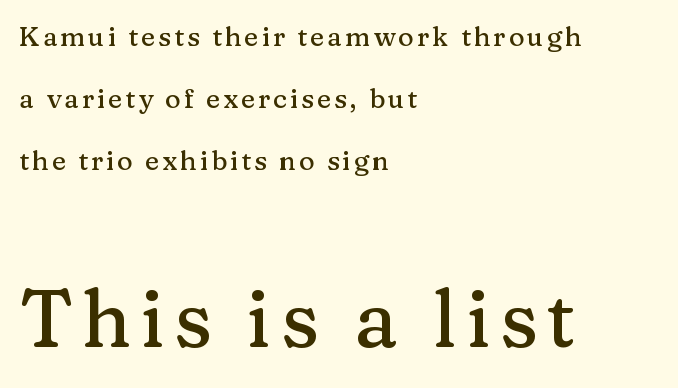
Q: Is the text italic (slanted)? A: No, it is upright.
Q: Is the typeface a serif or a sans-serif typeface? A: Serif.
Q: Is the text underlined? A: No.
Q: How is the paragraph aligned? A: Left-aligned.
Q: Is the spacing between lines tight, normal or loose? A: Loose.
Q: Which block of text is set in a larger size, the first (top) or the second (bottom)? A: The second (bottom) one.
Q: Width (condensed, normal, or wide)? A: Normal.
Q: Stroke contrast? A: Medium.
Q: x-height? A: Medium.
Q: Monospaced? A: No.
